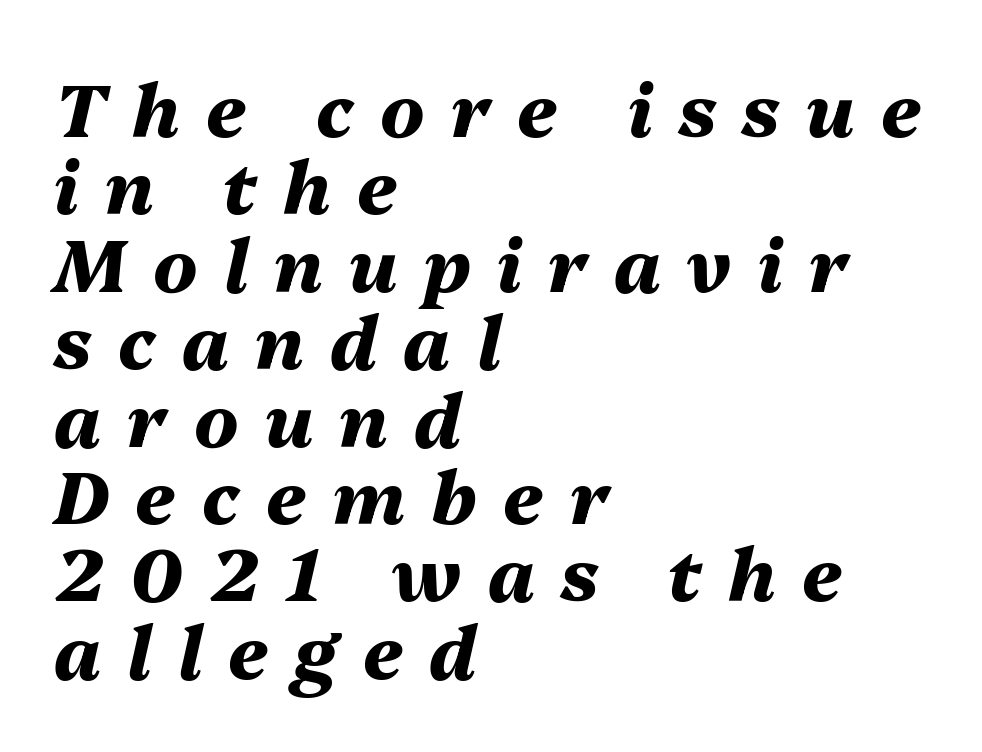
The space beneath each line is pristine and unruled. You can tell it's italic because the verticals aren't actually vertical. Emphasis by weight is at full strength: bold. Spacing between characters has been opened up far beyond the box default.
